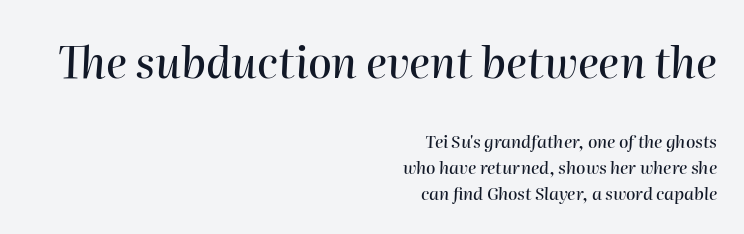
Q: Is the text italic (slanted)? A: Yes, it leans right by about 2 degrees.
Q: Is the text underlined? A: No.
Q: How is the paragraph aligned? A: Right-aligned.
Q: Is the spacing between letters normal or unusually wide? A: Normal.
Q: Is the spacing between lines tight, normal or loose? A: Normal.
Q: Which block of text is set in a larger size, the first (top) or the second (bottom)? A: The first (top) one.
Q: Width (condensed, normal, or wide)? A: Normal.
Q: Stroke contrast? A: High.
Q: x-height? A: Medium.
Q: Monospaced? A: No.
